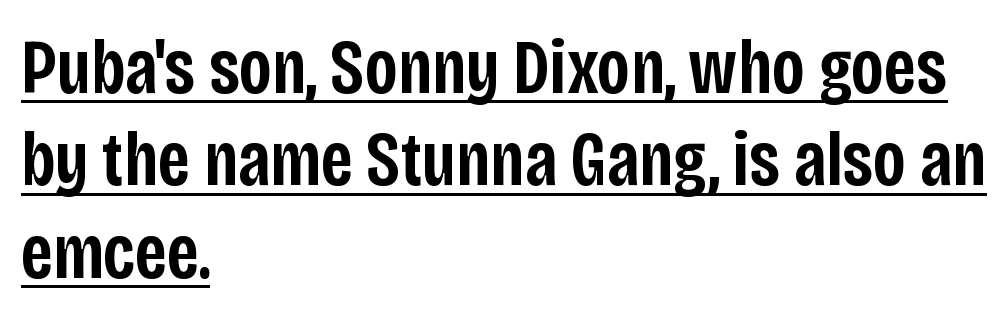
The image shows 77 px semibold, condensed sans-serif type, upright; set left-aligned, line spacing 1.2x, normal letter spacing, underlined; low stroke contrast and a large x-height.
